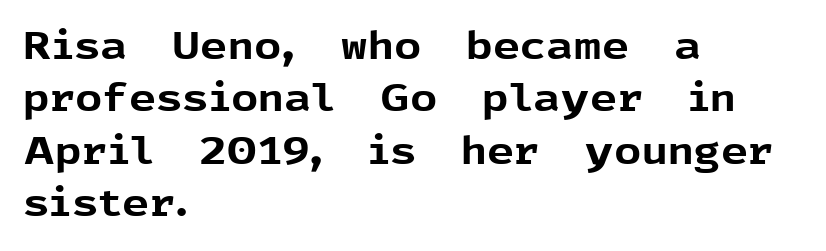
Q: Is the text bold? A: Yes.
Q: Is the text italic (slanted)? A: No, it is upright.
Q: Is the typeface a serif or a sans-serif typeface? A: Sans-serif.
Q: Is the text underlined? A: No.
Q: How is the paragraph aligned? A: Left-aligned.
Q: Is the spacing between letters normal or unusually wide? A: Normal.
Q: Is the spacing between lines tight, normal or loose? A: Normal.
Q: Width (condensed, normal, or wide)? A: Normal.
Q: x-height? A: Medium.
Q: Monospaced? A: No.
